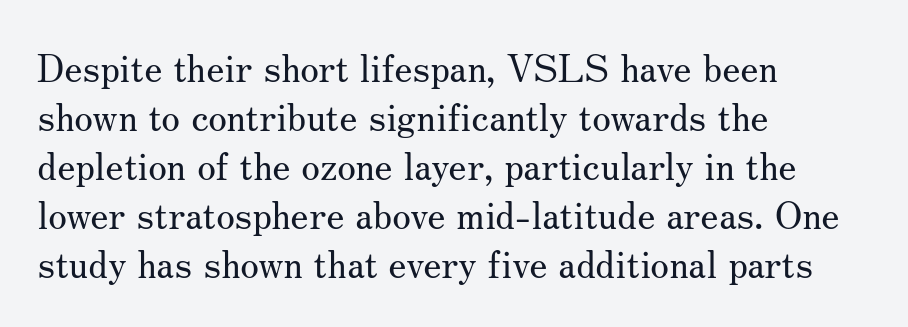
Q: Is the text bold? A: No.
Q: Is the text italic (slanted)? A: No, it is upright.
Q: Is the typeface a serif or a sans-serif typeface? A: Serif.
Q: Is the text underlined? A: No.
Q: How is the paragraph aligned? A: Left-aligned.
Q: Is the spacing between letters normal or unusually wide? A: Normal.
Q: Is the spacing between lines tight, normal or loose? A: Normal.
Q: Width (condensed, normal, or wide)? A: Normal.
Q: Stroke contrast? A: Medium.
Q: x-height? A: Small.
Q: Monospaced? A: No.
